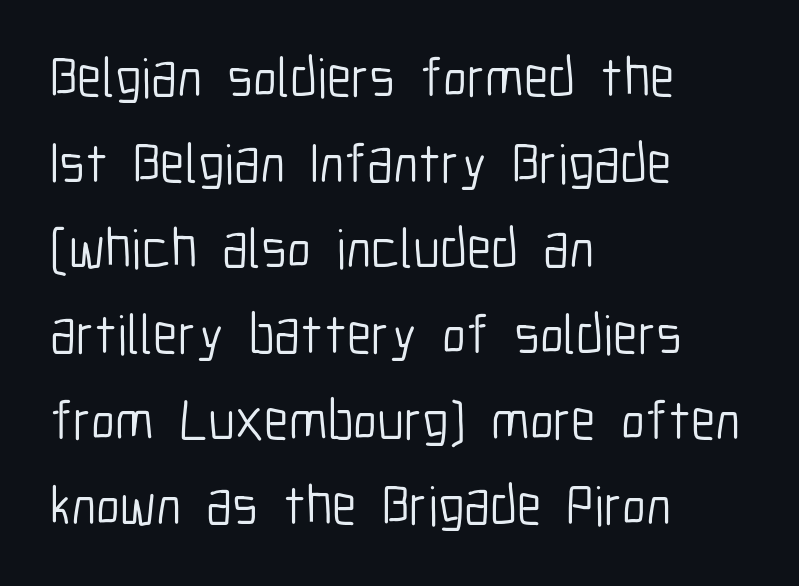
Evenly set lines give the paragraph a standard silhouette. A bare baseline throughout the passage. Weight class: somewhere from thin through regular. The typography opts for an upright posture over an oblique one.
